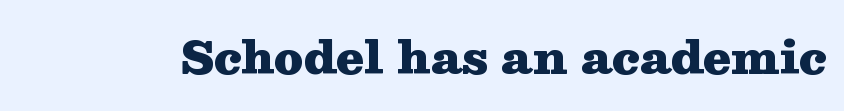
Default kerning and tracking; the words read as compact shapes. Character widths vary here, with narrow letters taking less room than wide ones. Note: serifs present on the glyphs. Ordinary non-slanted type is in use. Underlining? Definitely not there.
